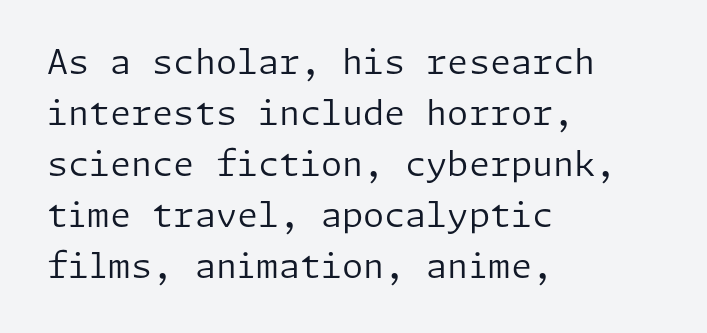
Q: Is the text bold? A: No.
Q: Is the text italic (slanted)? A: No, it is upright.
Q: Is the typeface a serif or a sans-serif typeface? A: Sans-serif.
Q: Is the text underlined? A: No.
Q: How is the paragraph aligned? A: Left-aligned.
Q: Is the spacing between letters normal or unusually wide? A: Normal.
Q: Is the spacing between lines tight, normal or loose? A: Normal.
Q: Width (condensed, normal, or wide)? A: Normal.
Q: Stroke contrast? A: Low.
Q: x-height? A: Medium.
